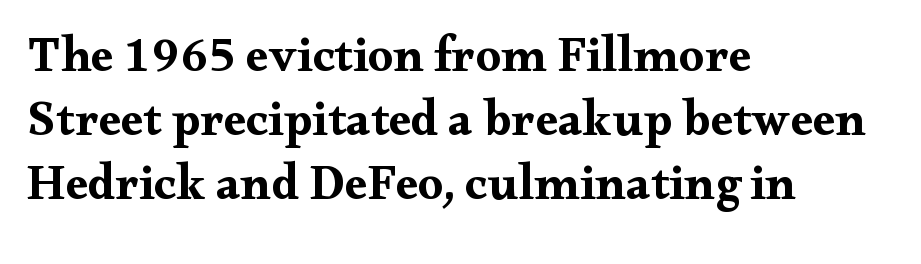
You can tell from the footed stems that serif type was used. A bare baseline throughout the passage. Line starts are locked; line ends wander. The type is set solid horizontally, with unmodified tracking. You could not count columns in this text — the font is proportionally spaced. Notice how the stems are strictly vertical — no italics here.
